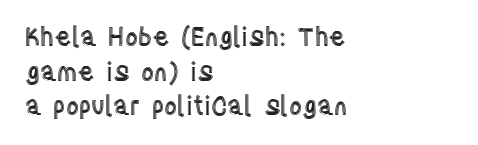
Has an underline been added? It has not. Observe the ordinary spacing: letters are neighbours, not strangers. What's the leading like? Ordinary, nothing unusual. Reading down the block, your eye returns to a fixed left position each line. Every character sits straight up, as roman type does.
